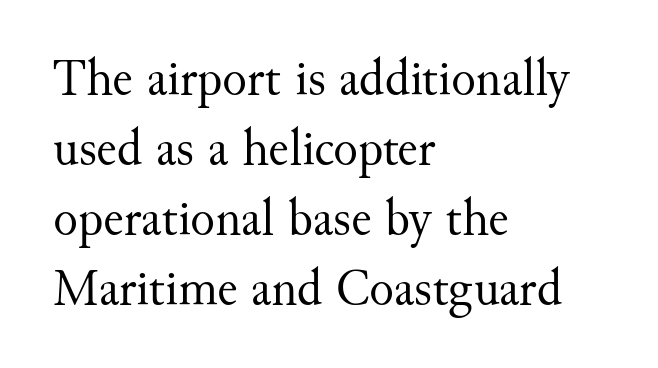
The image shows 51 px regular-weight serif type, upright; set left-aligned, normal line spacing (1.37x), normal letter spacing, not underlined; medium stroke contrast and a small x-height.
